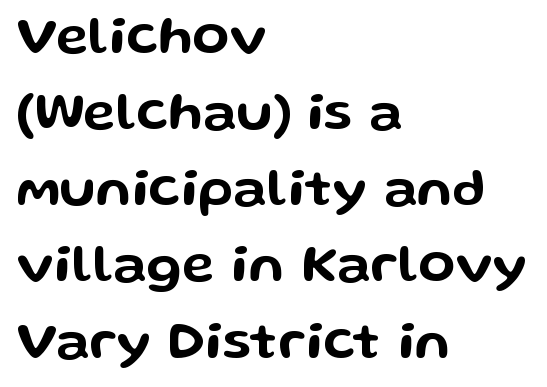
{"serif": "no", "italic": "no", "width": "wide", "stroke_contrast": "low", "x_height": "medium", "monospaced": "no", "underline": "no", "align": "left", "line_spacing": "normal", "line_spacing_ratio": 1.41, "letter_spacing": "normal", "letter_spacing_em": 0.0, "glyph_px": 54}
